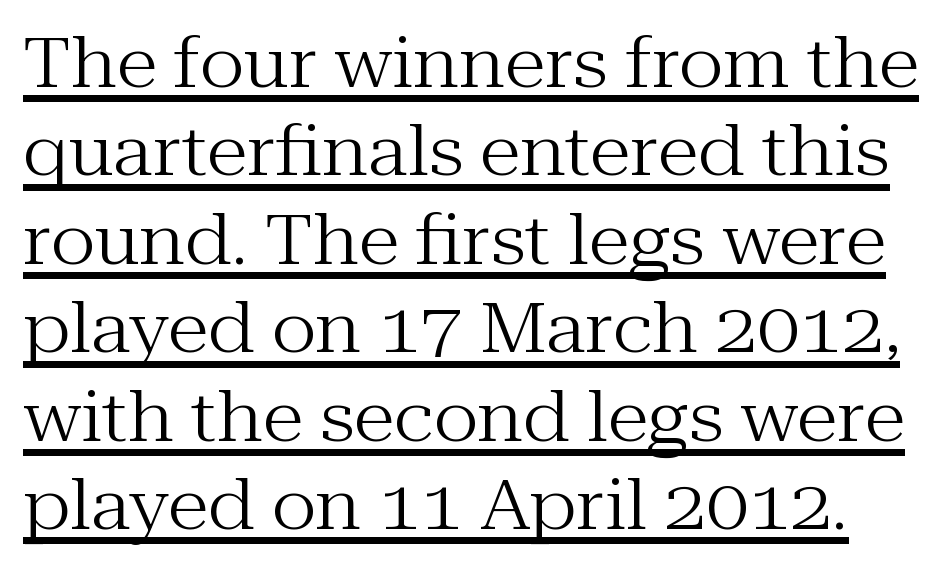
Q: Is the text bold? A: No.
Q: Is the text italic (slanted)? A: No, it is upright.
Q: Is the typeface a serif or a sans-serif typeface? A: Serif.
Q: Is the text underlined? A: Yes.
Q: Is the spacing between letters normal or unusually wide? A: Normal.
Q: Is the spacing between lines tight, normal or loose? A: Normal.
Q: Width (condensed, normal, or wide)? A: Normal.
Q: Stroke contrast? A: Medium.
Q: x-height? A: Medium.
Q: Monospaced? A: No.
